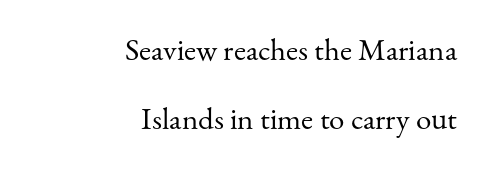
The image shows 31 px regular-weight serif type, upright; set right-aligned, loose line spacing (2.22x), normal letter spacing, not underlined; medium stroke contrast and a small x-height.
